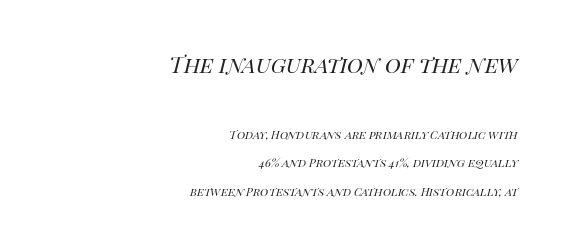
Q: Is the text bold? A: No.
Q: Is the text italic (slanted)? A: Yes, it leans right by about 14 degrees.
Q: Is the text underlined? A: No.
Q: How is the paragraph aligned? A: Right-aligned.
Q: Is the spacing between letters normal or unusually wide? A: Normal.
Q: Is the spacing between lines tight, normal or loose? A: Loose.
Q: Which block of text is set in a larger size, the first (top) or the second (bottom)? A: The first (top) one.
